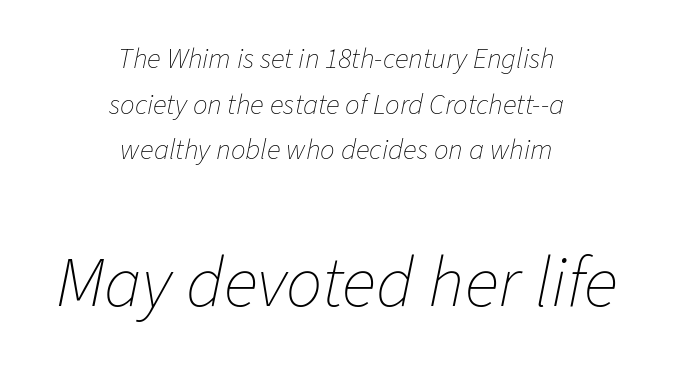
The image shows 72 px thin type, italic (leaning right); set centered, normal line spacing (1.57x), normal letter spacing, not underlined; the second (bottom) block is 2.48x larger; low stroke contrast and a medium x-height.
